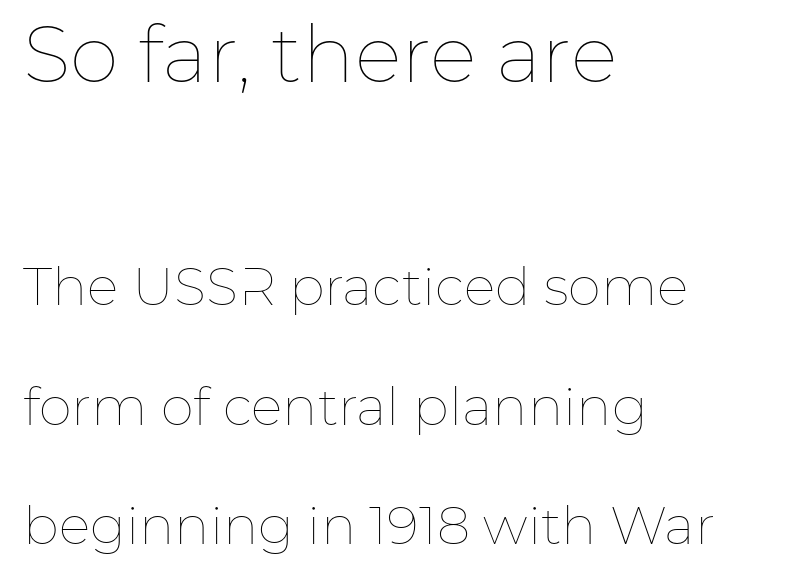
{"italic": "no", "bold": "no", "weight": "thin", "width": "normal", "stroke_contrast": "low", "x_height": "medium", "monospaced": "no", "underline": "no", "align": "left", "line_spacing": "loose", "line_spacing_ratio": 2.26, "letter_spacing": "normal", "letter_spacing_em": 0.0, "larger_block": "first", "size_ratio": 1.49, "glyph_px": 79}
